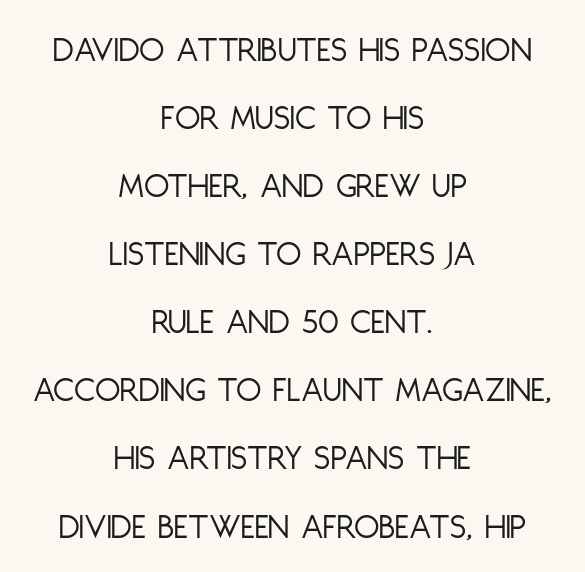
How are the letters spaced? Ordinarily, with no added tracking. Neither beginnings nor endings align; midpoints do. Letterform terminals end flat and unadorned throughout the passage. Descenders are the only things crossing below the line.
